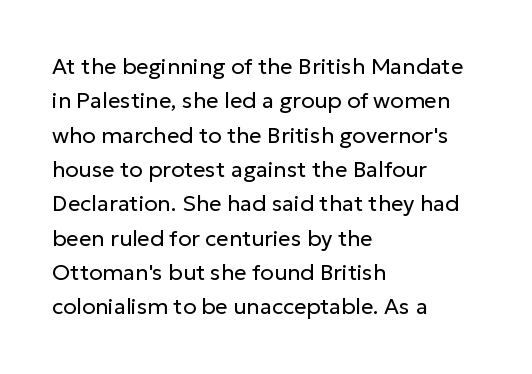
Q: Is the text bold? A: No.
Q: Is the text italic (slanted)? A: No, it is upright.
Q: Is the text underlined? A: No.
Q: How is the paragraph aligned? A: Left-aligned.
Q: Is the spacing between letters normal or unusually wide? A: Normal.
Q: Is the spacing between lines tight, normal or loose? A: Normal.
